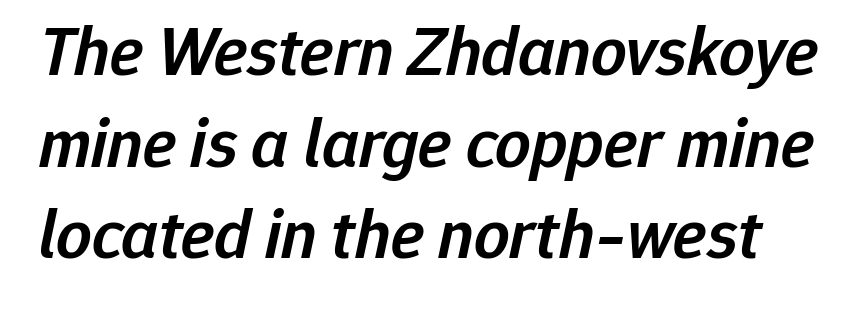
{"italic": "yes", "lean": "right", "slant_degrees": 12, "bold": "semi", "weight": "semibold", "width": "normal", "stroke_contrast": "low", "x_height": "medium", "monospaced": "no", "underline": "no", "line_spacing": "normal", "line_spacing_ratio": 1.31, "letter_spacing": "normal", "letter_spacing_em": 0.0, "glyph_px": 70}
